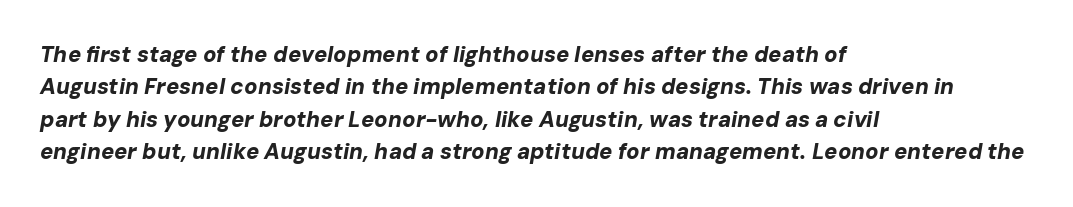
Successive baselines arrive at the customary interval. Between one letter and the next there's only the usual sliver of space. Unmarked baselines from the first word to the last. The lettering tilts uniformly, giving the passage an italic look. The compositor pushed each line to the left boundary. This is heavy type, rendered in bold.
